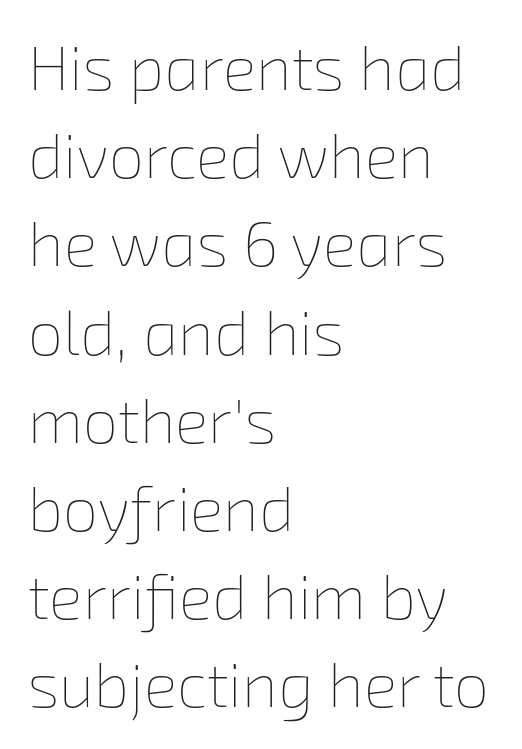
{"bold": "no", "weight": "thin", "width": "normal", "stroke_contrast": "low", "x_height": "medium", "monospaced": "no", "underline": "no", "align": "left", "line_spacing": "normal", "line_spacing_ratio": 1.4, "letter_spacing": "normal", "letter_spacing_em": 0.0, "glyph_px": 63}
